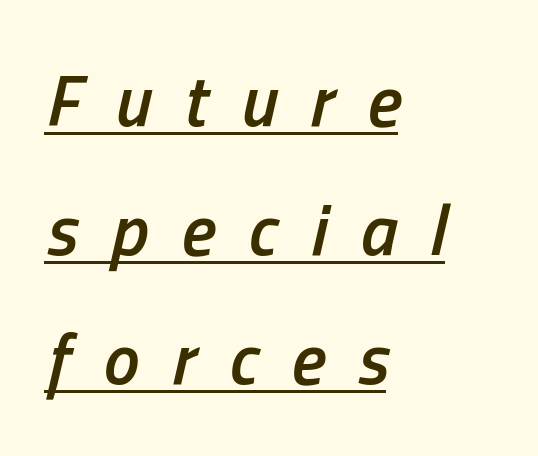
The image shows 72 px semibold, condensed type, italic (leaning right); set left-aligned, line spacing 1.79x, unusually wide letter spacing (+0.46 em), underlined; low stroke contrast and a medium x-height.
